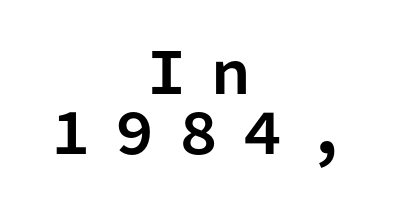
{"serif": "no", "italic": "no", "bold": "yes", "weight": "bold", "width": "normal", "stroke_contrast": "low", "x_height": "medium", "monospaced": "yes", "underline": "no", "align": "center", "line_spacing": "tight", "line_spacing_ratio": 1.08, "letter_spacing": "wide", "letter_spacing_em": 0.44, "glyph_px": 56}
